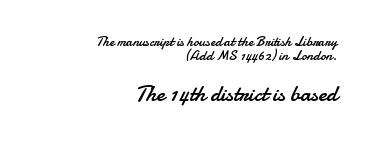
{"bold": "no", "underline": "no", "align": "right", "line_spacing": "tight", "line_spacing_ratio": 1.0, "letter_spacing": "normal", "letter_spacing_em": 0.0, "larger_block": "second", "size_ratio": 1.64, "glyph_px": 23}
